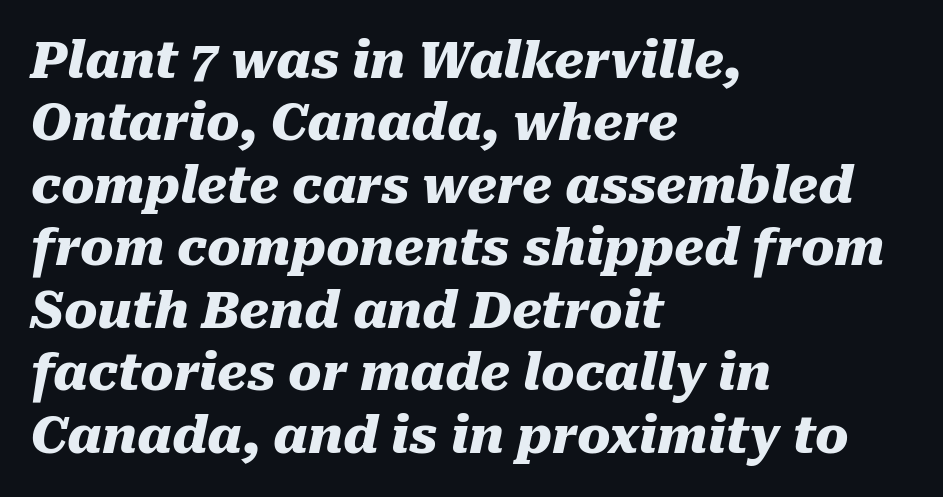
These lines are rendered in a variable-pitch font. Does extra space separate the letters? No, they use regular spacing. A typesetter would mark this as italic. If you measured baseline to baseline, you'd find a middling distance. Summary of weight: heavy, a full bold.
